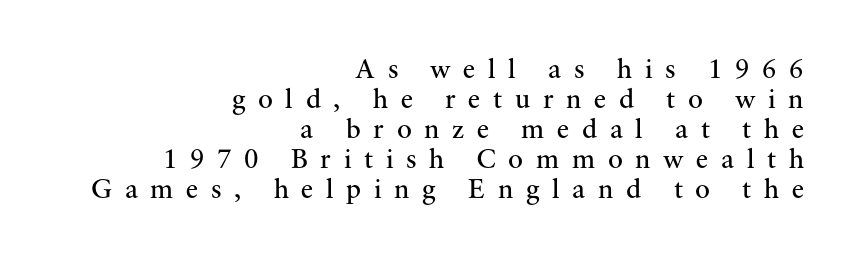
{"serif": "yes", "italic": "no", "bold": "no", "weight": "regular", "width": "normal", "stroke_contrast": "medium", "x_height": "small", "monospaced": "no", "underline": "no", "align": "right", "line_spacing": "tight", "line_spacing_ratio": 1.07, "letter_spacing": "wide", "letter_spacing_em": 0.45, "glyph_px": 28}
